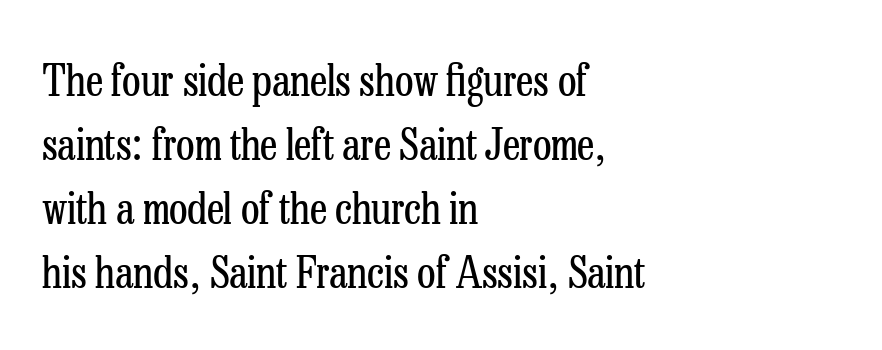
Q: Is the text bold? A: No.
Q: Is the text italic (slanted)? A: No, it is upright.
Q: Is the typeface a serif or a sans-serif typeface? A: Serif.
Q: Is the text underlined? A: No.
Q: How is the paragraph aligned? A: Left-aligned.
Q: Is the spacing between letters normal or unusually wide? A: Normal.
Q: Is the spacing between lines tight, normal or loose? A: Normal.
Q: Width (condensed, normal, or wide)? A: Condensed.
Q: Stroke contrast? A: Low.
Q: x-height? A: Medium.
Q: Monospaced? A: No.
